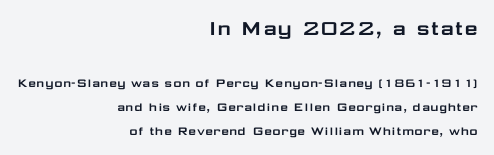
{"italic": "no", "underline": "no", "align": "right", "line_spacing": "normal", "line_spacing_ratio": 1.7, "letter_spacing": "normal", "letter_spacing_em": 0.0, "larger_block": "first", "size_ratio": 1.71, "glyph_px": 24}
